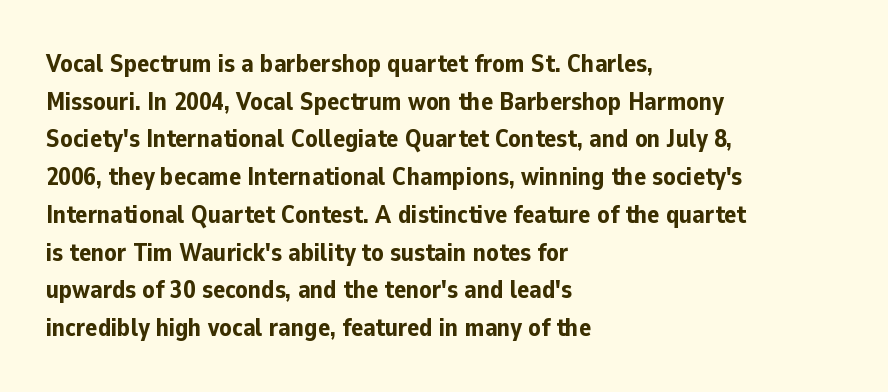
{"italic": "no", "bold": "yes", "underline": "no", "align": "left", "line_spacing": "normal", "line_spacing_ratio": 1.51, "letter_spacing": "normal", "letter_spacing_em": 0.0, "glyph_px": 25}
